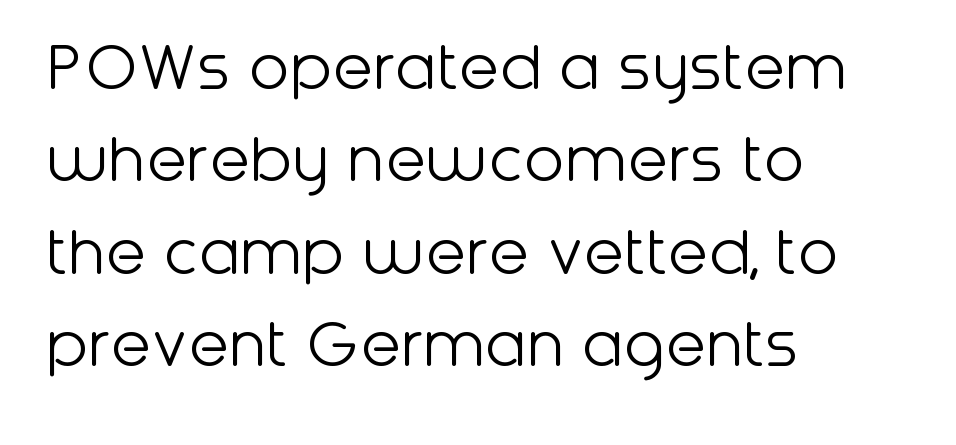
The gaps between neighbouring characters are ordinary and unremarkable. Each letter keeps its own natural width here, so spacing adapts to shape. To sum up the face: it is a sans, with no serifs. Lines of text with bare space underneath.
